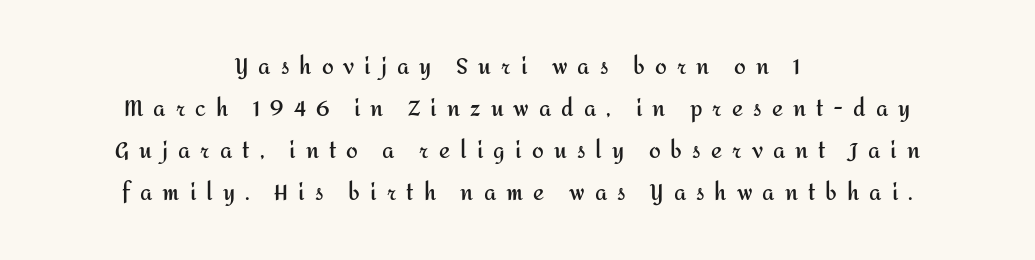
The image shows 21 px bold type, upright; set centered, loose line spacing (2.0x), unusually wide letter spacing (+0.48 em), not underlined.
